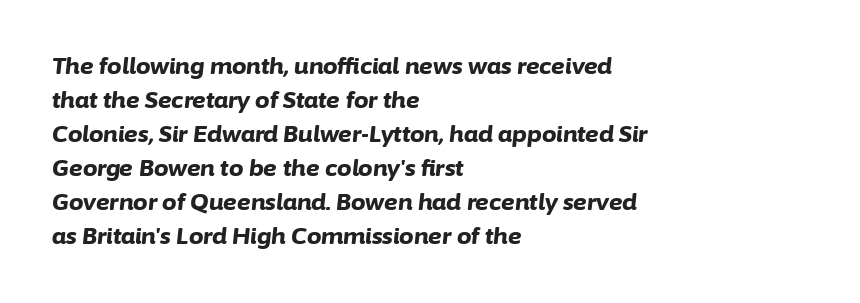
Observe the lean: these are italic letterforms. The tracking reads as untouched default to a designer's eye. Leading: standard. Horizontally, the lines are justified to the leading edge only. I'd describe the lettering as bold — thick and assertive.
